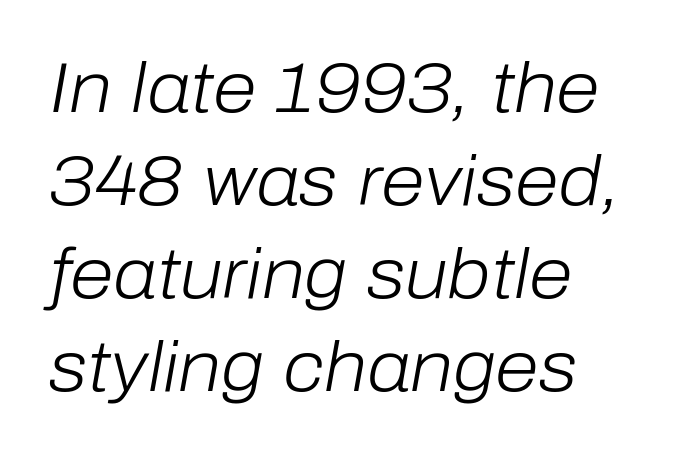
The image shows 71 px light type, italic (leaning right); set left-aligned, normal line spacing (1.31x), normal letter spacing, not underlined; low stroke contrast and a medium x-height.
